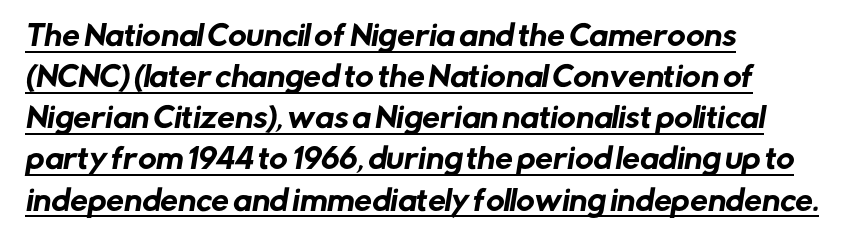
Horizontal alignment here is leftward, the default for most running prose. You can see a thin bar hugging the bottom of the glyphs. The gaps between neighbouring characters are ordinary and unremarkable. A typesetter would call this proportional, since set widths differ per character.
